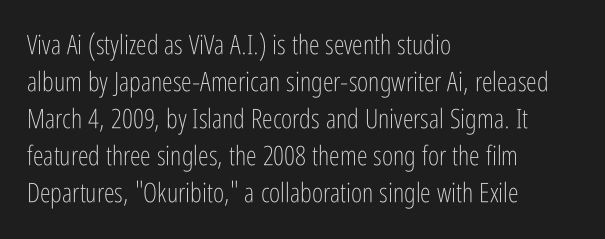
Reading down the block, your eye returns to a fixed left position each line. Tall strokes in this sample are plumb rather than angled. The rendering uses a moderate line-height, typical for paragraphs. This is not heavy type; no bold has been used. Any mark beneath the type? The region is blank. Each word holds together tightly as a unit, with standard inter-letter gaps.
